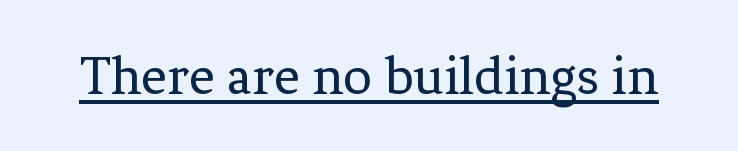
The image shows 57 px regular-weight serif type, upright; set normal letter spacing, underlined; low stroke contrast and a medium x-height.
